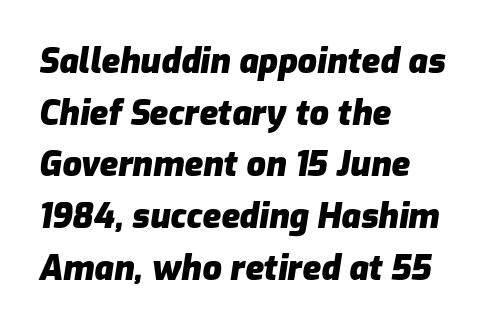
{"italic": "yes", "lean": "right", "slant_degrees": 9, "bold": "yes", "weight": "heavy", "width": "normal", "stroke_contrast": "low", "x_height": "medium", "monospaced": "no", "underline": "no", "align": "left", "line_spacing": "normal", "line_spacing_ratio": 1.52, "letter_spacing": "normal", "letter_spacing_em": 0.0, "glyph_px": 34}
